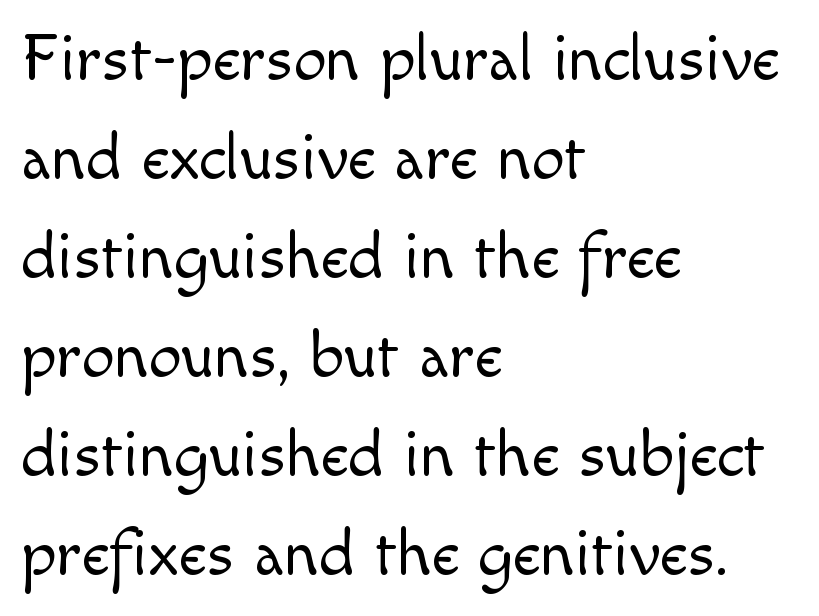
The cut favours lightness, reaching ordinary text weight at its darkest. This rendering leaves character spacing at its baseline value. Compared with typical paragraphs, the rows here are spaced about the same. The typography opts for an upright posture over an oblique one.
